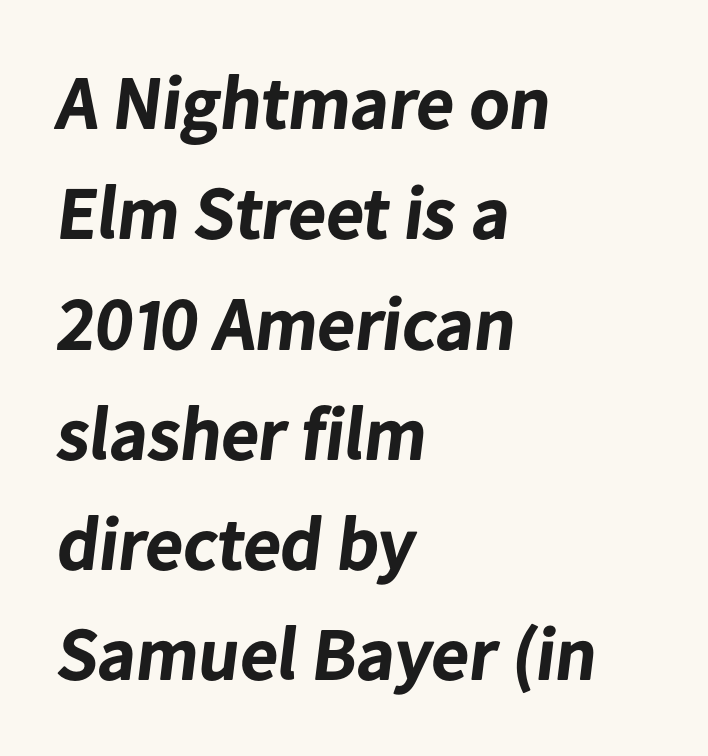
The image shows 74 px bold sans-serif type; set left-aligned, normal line spacing (1.49x), normal letter spacing, not underlined; low stroke contrast and a medium x-height.
